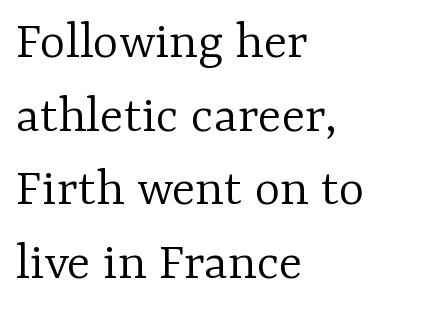
When letters stand straight like this, we call the style roman or upright. This sample uses plain, unmodified letter spacing. The letterforms sit at book weight or below. Proportional: the letters do not fall into vertical columns. The rag falls on the right side of this text block.
